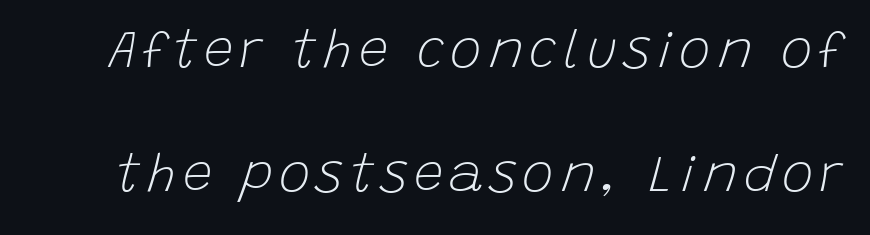
The letters advance in unequal steps, a hallmark of proportional type. Observe the lean: these are italic letterforms. The foot of each line stays bare and open. Caption: face not bold, strokes unweighted. A great deal of white space separates one row of letters from the next.
